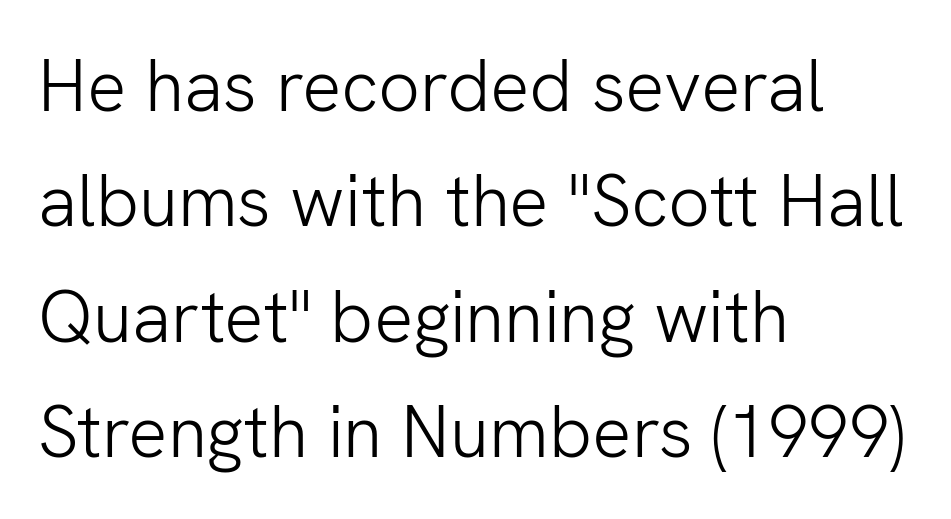
Note: no serifs on the glyphs. Is this a fixed-width face? No — the glyphs have proportional, varying widths. Standard letterfit; no display-style spreading of the glyphs. Students, observe: this is what conventionally led text looks like. Underline: absent.
